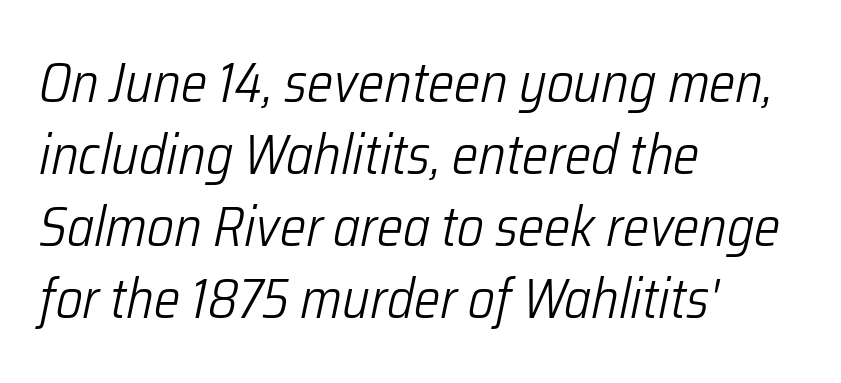
{"italic": "yes", "lean": "right", "slant_degrees": 12, "bold": "no", "weight": "light", "width": "condensed", "stroke_contrast": "low", "x_height": "medium", "monospaced": "no", "underline": "no", "align": "left", "line_spacing": "normal", "line_spacing_ratio": 1.31, "letter_spacing": "normal", "letter_spacing_em": 0.0, "glyph_px": 55}
